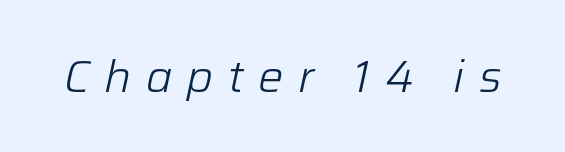
The image shows 45 px light type, italic (leaning right); set unusually wide letter spacing (+0.32 em), not underlined; low stroke contrast and a medium x-height.
